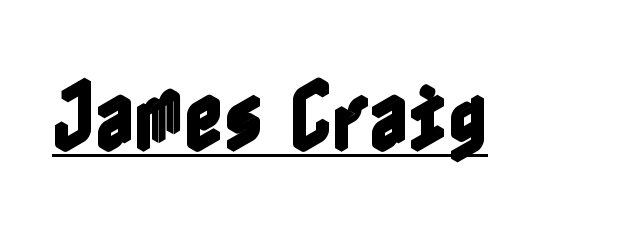
{"italic": "no", "width": "condensed", "x_height": "medium", "underline": "yes", "letter_spacing": "normal", "letter_spacing_em": 0.0, "glyph_px": 76}
